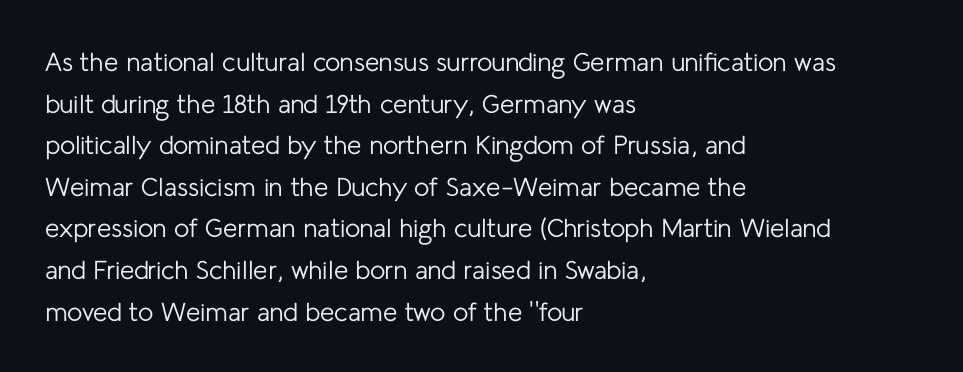
Q: Is the text bold? A: No.
Q: Is the text italic (slanted)? A: No, it is upright.
Q: Is the text underlined? A: No.
Q: How is the paragraph aligned? A: Left-aligned.
Q: Is the spacing between letters normal or unusually wide? A: Normal.
Q: Is the spacing between lines tight, normal or loose? A: Normal.
